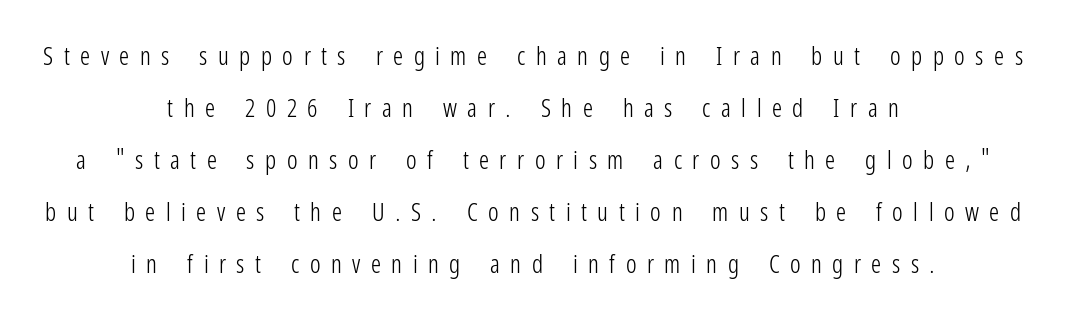
Someone cranked the tracking dial way up on this one. Beneath every word, the page is bare. Layout note: lines centered. Summary of vertical rhythm: relaxed, with wide interline spacing.
